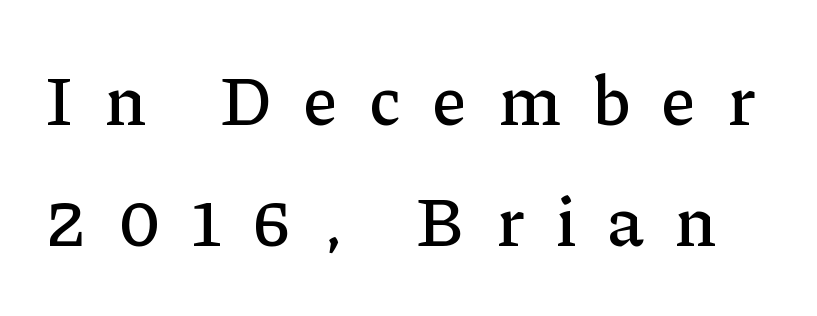
Q: Is the text italic (slanted)? A: No, it is upright.
Q: Is the typeface a serif or a sans-serif typeface? A: Serif.
Q: Is the text underlined? A: No.
Q: Is the spacing between letters normal or unusually wide? A: Unusually wide.
Q: Width (condensed, normal, or wide)? A: Normal.
Q: Stroke contrast? A: Low.
Q: x-height? A: Medium.
Q: Monospaced? A: No.
